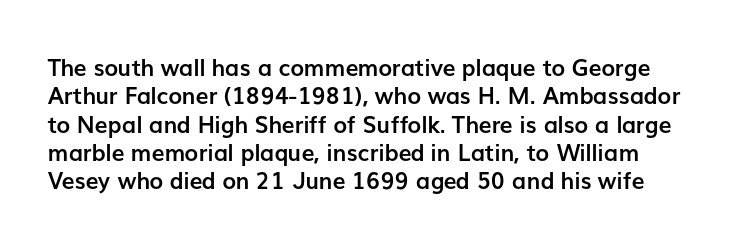
The image shows 23 px bold type, upright; set line spacing 1.23x, normal letter spacing, not underlined.
